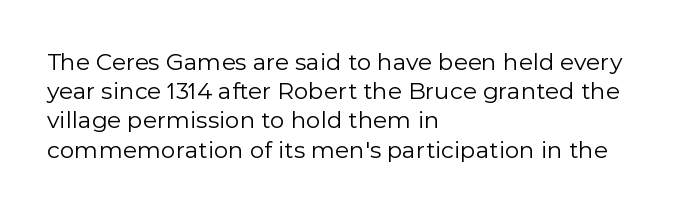
Q: Is the text bold? A: No.
Q: Is the text italic (slanted)? A: No, it is upright.
Q: Is the text underlined? A: No.
Q: How is the paragraph aligned? A: Left-aligned.
Q: Is the spacing between letters normal or unusually wide? A: Normal.
Q: Is the spacing between lines tight, normal or loose? A: Normal.
